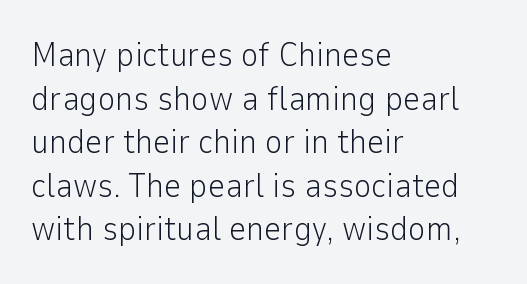
Check under the words: just untouched page. Caption: standard tracking, unaltered. Summary of vertical rhythm: regular, with standard interline spacing. This sample has the flowing, uneven cadence of proportional lettering. Typographically, this falls in the sans-serif category.
